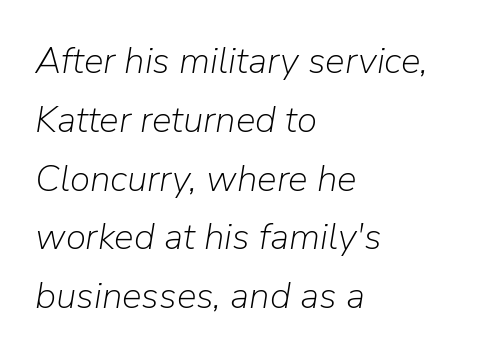
Q: Is the text bold? A: No.
Q: Is the text italic (slanted)? A: Yes, it leans right by about 9 degrees.
Q: Is the text underlined? A: No.
Q: How is the paragraph aligned? A: Left-aligned.
Q: Is the spacing between letters normal or unusually wide? A: Normal.
Q: Is the spacing between lines tight, normal or loose? A: Normal.
Q: Width (condensed, normal, or wide)? A: Normal.
Q: Stroke contrast? A: Low.
Q: x-height? A: Medium.
Q: Monospaced? A: No.
